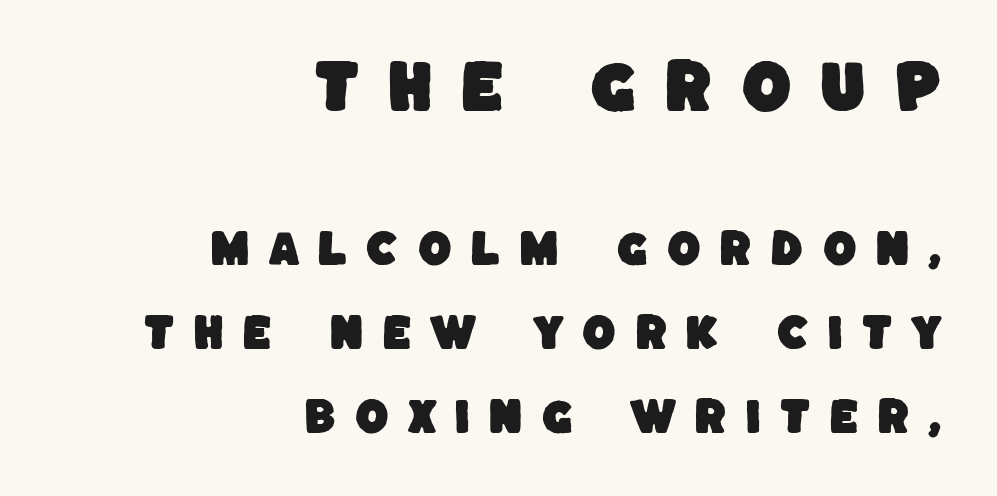
Q: Is the typeface a serif or a sans-serif typeface? A: Sans-serif.
Q: Is the text underlined? A: No.
Q: How is the paragraph aligned? A: Right-aligned.
Q: Is the spacing between letters normal or unusually wide? A: Unusually wide.
Q: Is the spacing between lines tight, normal or loose? A: Loose.
Q: Which block of text is set in a larger size, the first (top) or the second (bottom)? A: The first (top) one.
Q: Width (condensed, normal, or wide)? A: Normal.
Q: Stroke contrast? A: Low.
Q: x-height? A: Large.
Q: Monospaced? A: No.
